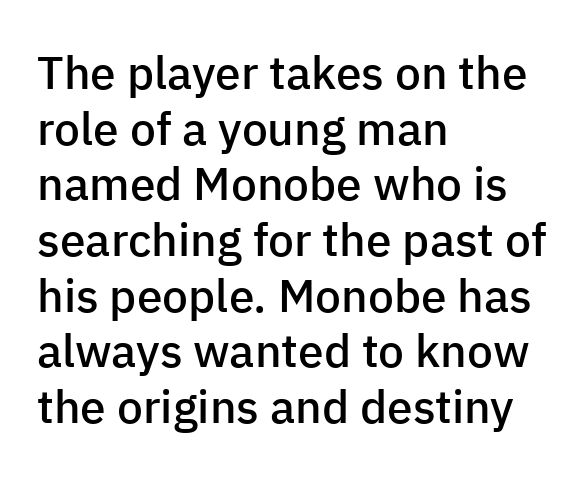
The image shows 46 px semibold sans-serif type, upright; set left-aligned, line spacing 1.21x, normal letter spacing, not underlined; low stroke contrast and a medium x-height.
